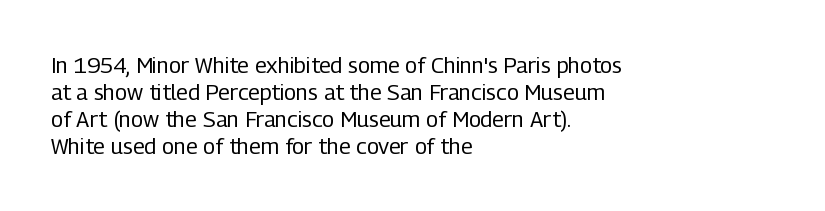
The image shows 22 px text type, upright; set left-aligned, line spacing 1.23x, normal letter spacing, not underlined.
